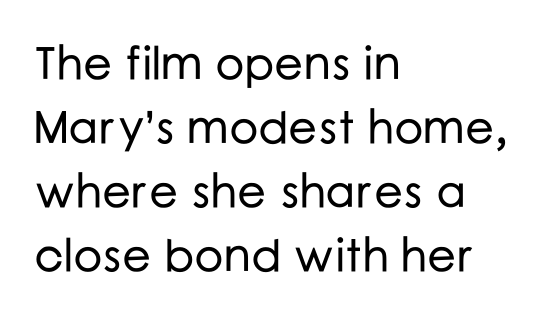
The image shows 46 px sans-serif type, upright; set left-aligned, normal line spacing (1.39x), normal letter spacing, not underlined; low stroke contrast and a medium x-height.
